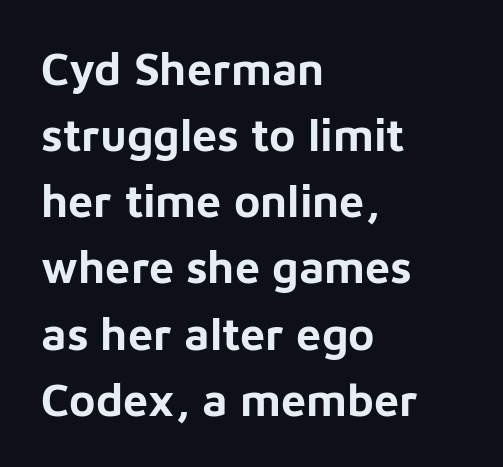
{"serif": "no", "italic": "no", "bold": "yes", "weight": "bold", "width": "normal", "stroke_contrast": "low", "x_height": "medium", "monospaced": "no", "underline": "no", "align": "left", "line_spacing": "normal", "line_spacing_ratio": 1.47, "letter_spacing": "normal", "letter_spacing_em": 0.0, "glyph_px": 45}
